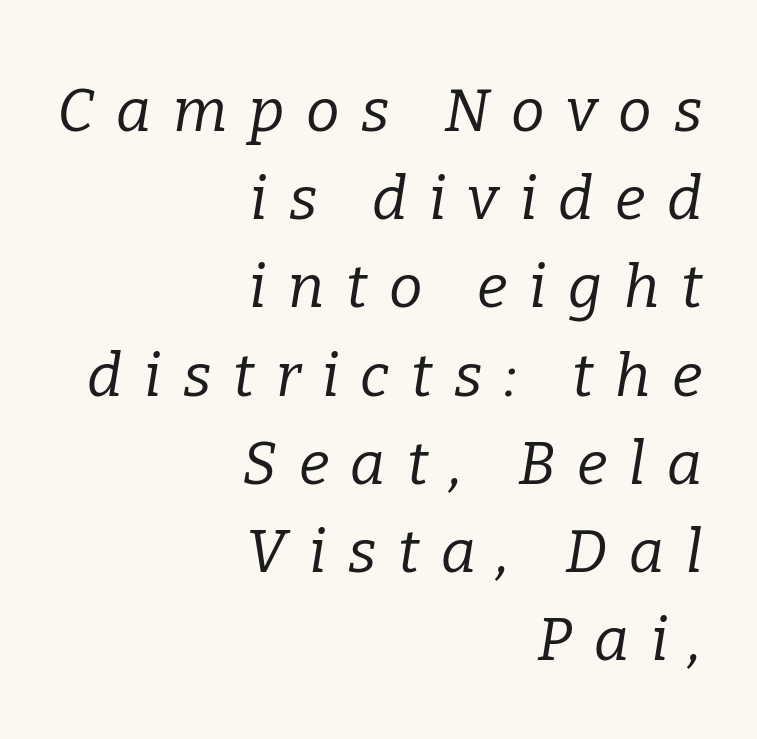
The rendering anchors every line to the right-hand side. The lines sit at an ordinary, default distance from one another. Lines of text with bare space underneath. The characters display serif detailing at their extremities. Looks like regular typesetting: each glyph gets only the width it needs. Is the type slanted? Yes — the strokes lean at a clear angle.
